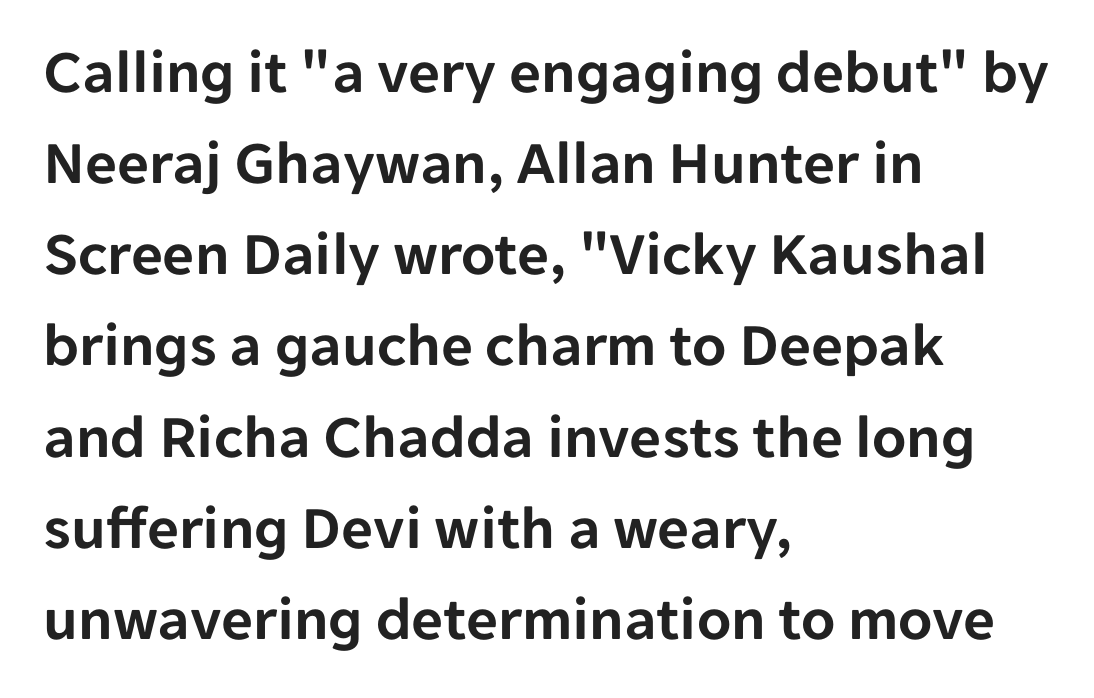
Q: Is the text italic (slanted)? A: No, it is upright.
Q: Is the typeface a serif or a sans-serif typeface? A: Sans-serif.
Q: Is the text underlined? A: No.
Q: How is the paragraph aligned? A: Left-aligned.
Q: Is the spacing between letters normal or unusually wide? A: Normal.
Q: Is the spacing between lines tight, normal or loose? A: Normal.
Q: Width (condensed, normal, or wide)? A: Normal.
Q: Stroke contrast? A: Low.
Q: x-height? A: Medium.
Q: Monospaced? A: No.
